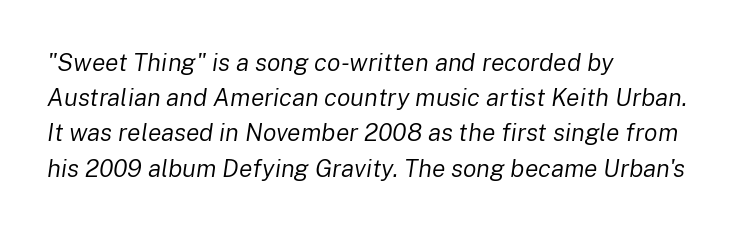
Q: Is the text bold? A: No.
Q: Is the text italic (slanted)? A: Yes, it leans right by about 8 degrees.
Q: Is the text underlined? A: No.
Q: How is the paragraph aligned? A: Left-aligned.
Q: Is the spacing between letters normal or unusually wide? A: Normal.
Q: Is the spacing between lines tight, normal or loose? A: Normal.
